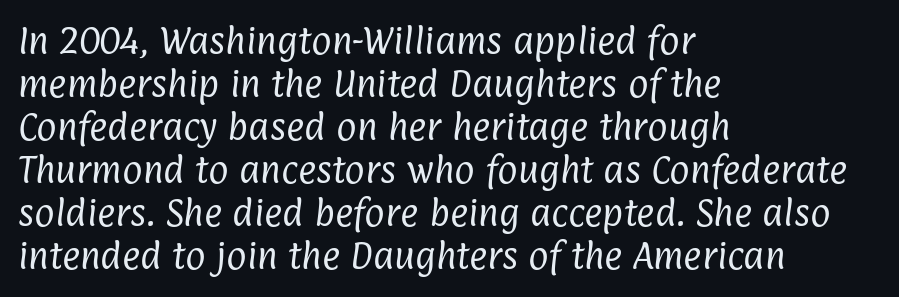
Q: Is the text bold? A: No.
Q: Is the typeface a serif or a sans-serif typeface? A: Sans-serif.
Q: Is the text underlined? A: No.
Q: How is the paragraph aligned? A: Left-aligned.
Q: Is the spacing between letters normal or unusually wide? A: Normal.
Q: Is the spacing between lines tight, normal or loose? A: Normal.
Q: Width (condensed, normal, or wide)? A: Condensed.
Q: Stroke contrast? A: Low.
Q: x-height? A: Medium.
Q: Monospaced? A: No.
